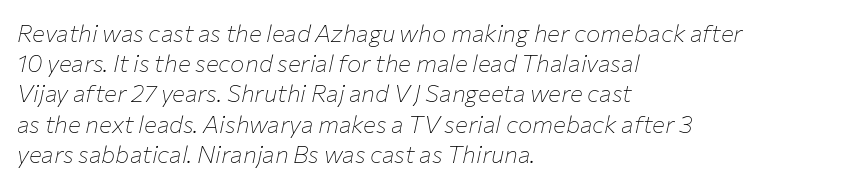
The space between consecutive lines is moderate. The typesetter chose a ragged-right arrangement here. Honestly, there is no underline to notice here at all. The glyphs look as if they've been sheared to an angle. Heaviness? Minimal to ordinary, like unemphasized prose. Between one letter and the next there's only the usual sliver of space.
